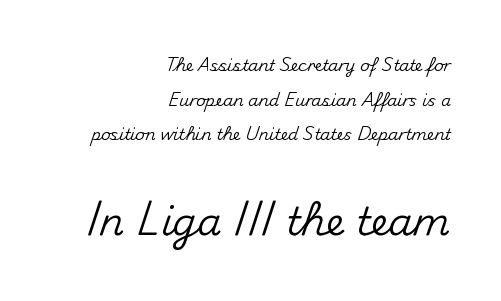
Q: Is the text italic (slanted)? A: Yes.
Q: Is the typeface a serif or a sans-serif typeface? A: Sans-serif.
Q: Is the text underlined? A: No.
Q: How is the paragraph aligned? A: Right-aligned.
Q: Is the spacing between letters normal or unusually wide? A: Normal.
Q: Is the spacing between lines tight, normal or loose? A: Loose.
Q: Which block of text is set in a larger size, the first (top) or the second (bottom)? A: The second (bottom) one.
Q: Width (condensed, normal, or wide)? A: Normal.
Q: Stroke contrast? A: Medium.
Q: x-height? A: Small.
Q: Monospaced? A: No.
